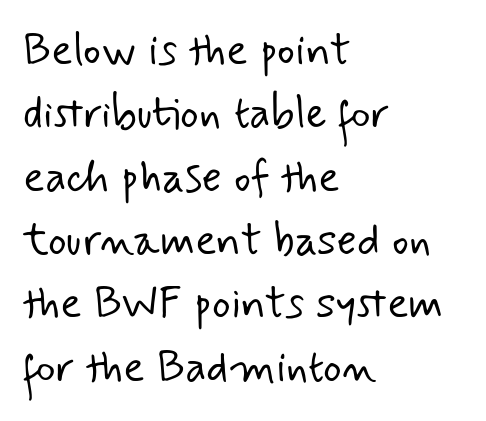
Q: Is the text bold? A: No.
Q: Is the typeface a serif or a sans-serif typeface? A: Sans-serif.
Q: Is the text underlined? A: No.
Q: How is the paragraph aligned? A: Left-aligned.
Q: Is the spacing between letters normal or unusually wide? A: Normal.
Q: Is the spacing between lines tight, normal or loose? A: Normal.
Q: Width (condensed, normal, or wide)? A: Normal.
Q: Stroke contrast? A: Low.
Q: x-height? A: Small.
Q: Monospaced? A: No.
